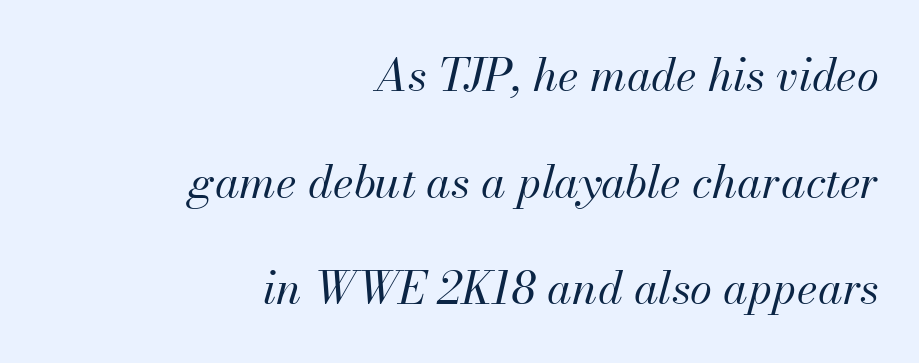
Vertical spacing — loose. Between one letter and the next there's only the usual sliver of space. No word sits above an underline. Weight: in the light-to-regular range.
